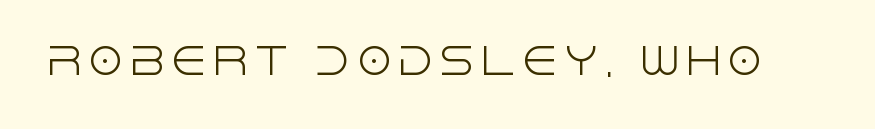
Q: Is the text bold? A: No.
Q: Is the text italic (slanted)? A: No, it is upright.
Q: Is the typeface a serif or a sans-serif typeface? A: Sans-serif.
Q: Is the text underlined? A: No.
Q: Width (condensed, normal, or wide)? A: Normal.
Q: x-height? A: Large.
Q: Monospaced? A: No.
